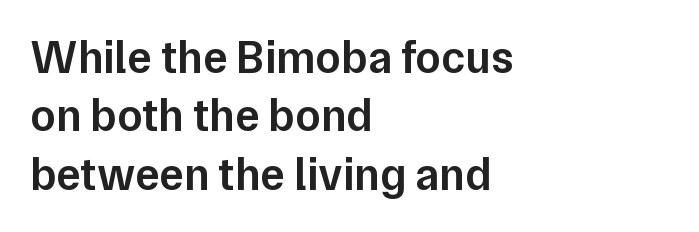
The image shows 46 px semibold sans-serif type, upright; set left-aligned, normal line spacing (1.27x), normal letter spacing, not underlined; low stroke contrast and a medium x-height.
